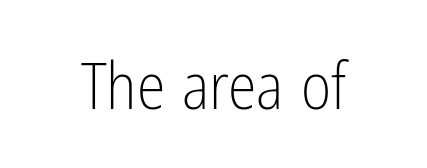
Q: Is the text bold? A: No.
Q: Is the text italic (slanted)? A: No, it is upright.
Q: Is the typeface a serif or a sans-serif typeface? A: Sans-serif.
Q: Is the text underlined? A: No.
Q: Is the spacing between letters normal or unusually wide? A: Normal.
Q: Width (condensed, normal, or wide)? A: Condensed.
Q: Stroke contrast? A: Low.
Q: x-height? A: Medium.
Q: Monospaced? A: No.
